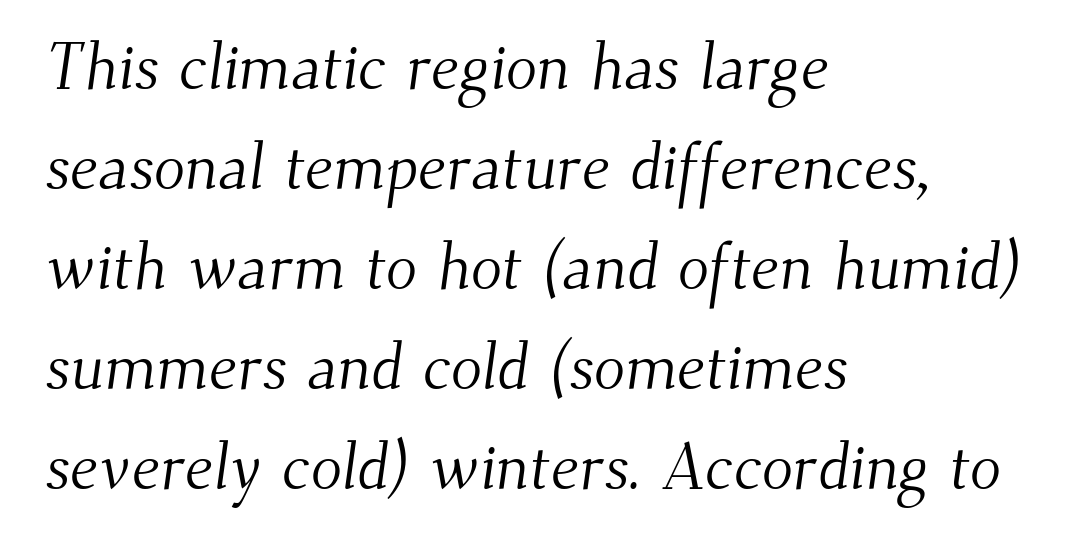
Just letters on the line, the space beneath them empty. One-word summary of the alignment: left. The block of text has a typical density, with ordinary space between rows. Caption: standard tracking, unaltered. No letter is thick-stroked: the sample isn't bold.
